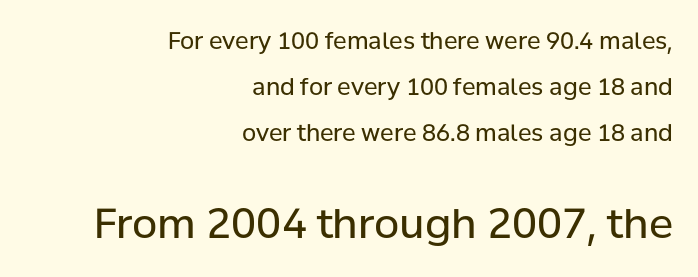
Think of a printed novel: that variable character pitch is what you see here. Caption: multi-line text, flush right, ragged left. The gap between lines stays unmarked. Font category for this specimen: sans-serif. You get the small type first, then a jump to larger type. Bold? No — there's no thickening of the strokes.
